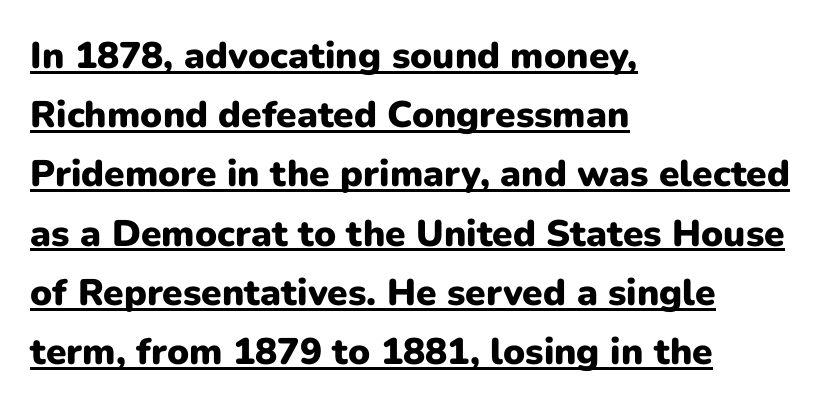
Q: Is the text bold? A: Yes.
Q: Is the text italic (slanted)? A: No, it is upright.
Q: Is the typeface a serif or a sans-serif typeface? A: Sans-serif.
Q: Is the text underlined? A: Yes.
Q: How is the paragraph aligned? A: Left-aligned.
Q: Is the spacing between letters normal or unusually wide? A: Normal.
Q: Is the spacing between lines tight, normal or loose? A: Normal.
Q: Width (condensed, normal, or wide)? A: Normal.
Q: Stroke contrast? A: Low.
Q: x-height? A: Medium.
Q: Monospaced? A: No.
